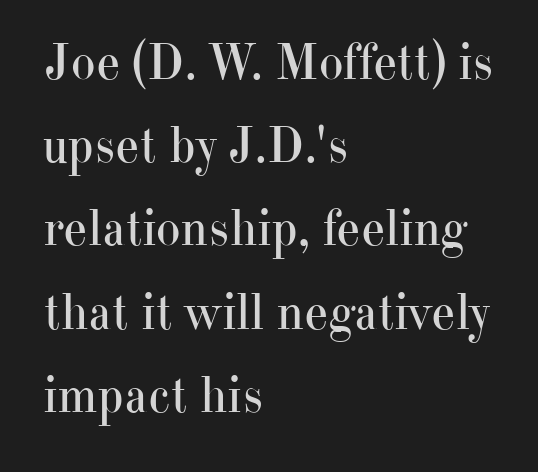
{"serif": "yes", "italic": "no", "bold": "no", "weight": "regular", "width": "normal", "stroke_contrast": "high", "x_height": "small", "monospaced": "no", "underline": "no", "align": "left", "line_spacing": "normal", "line_spacing_ratio": 1.6, "letter_spacing": "normal", "letter_spacing_em": 0.0, "glyph_px": 52}
